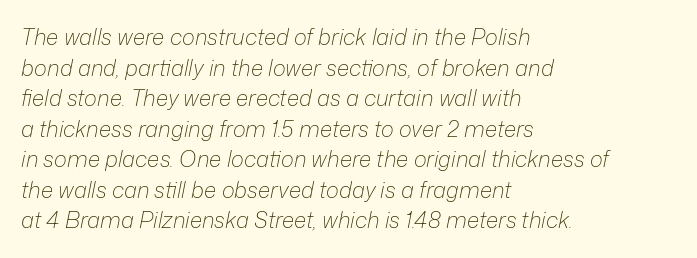
The image shows 22 px text type, italic (leaning right); set left-aligned, normal line spacing (1.39x), normal letter spacing, not underlined.
